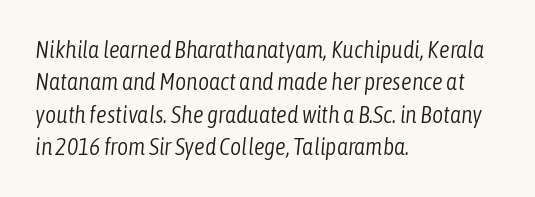
The image shows 24 px text type, italic (leaning right); set left-aligned, normal line spacing (1.35x), normal letter spacing, not underlined.
